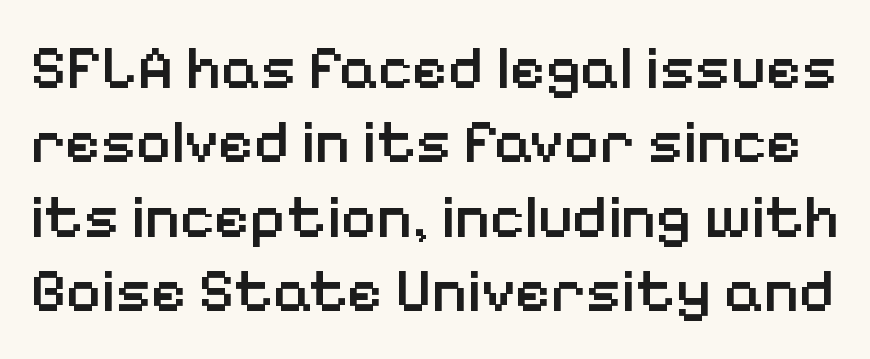
Every letter is mildly thick-stroked: semibold rather than bold. Quick note: not italic, upright. These lines are rendered in a variable-pitch font. Each word holds together tightly as a unit, with standard inter-letter gaps.
